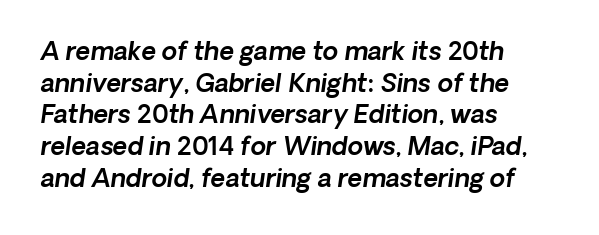
Q: Is the text underlined? A: No.
Q: How is the paragraph aligned? A: Left-aligned.
Q: Is the spacing between letters normal or unusually wide? A: Normal.
Q: Is the spacing between lines tight, normal or loose? A: Normal.
